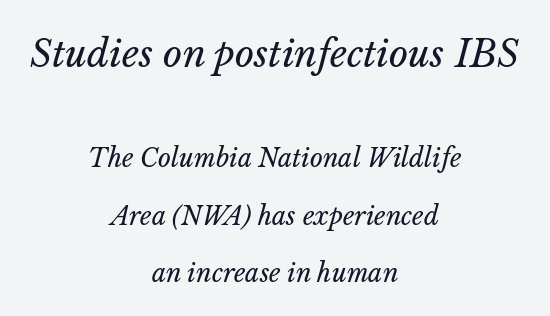
The image shows 37 px regular-weight type, italic (leaning right); set centered, loose line spacing (2.29x), normal letter spacing, not underlined; the first (top) block is 1.48x larger; low stroke contrast and a medium x-height.
